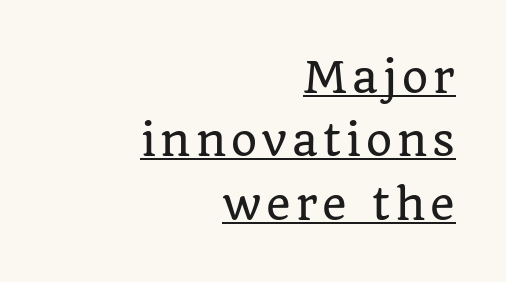
The image shows 42 px serif type, upright; set right-aligned, normal line spacing (1.51x), underlined; low stroke contrast and a large x-height.
